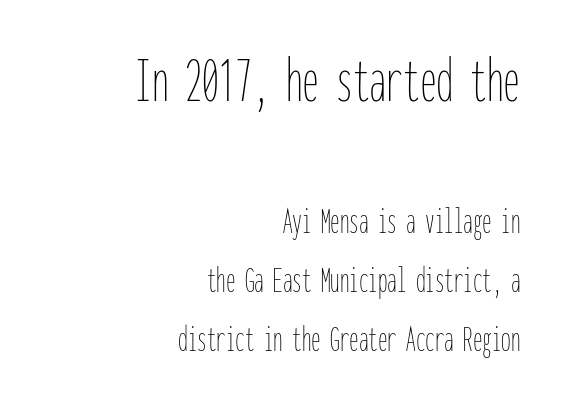
{"italic": "no", "bold": "no", "weight": "thin", "width": "condensed", "stroke_contrast": "low", "x_height": "medium", "monospaced": "yes", "underline": "no", "align": "right", "line_spacing": "normal", "line_spacing_ratio": 1.55, "letter_spacing": "normal", "letter_spacing_em": 0.0, "larger_block": "first", "size_ratio": 1.76, "glyph_px": 67}
